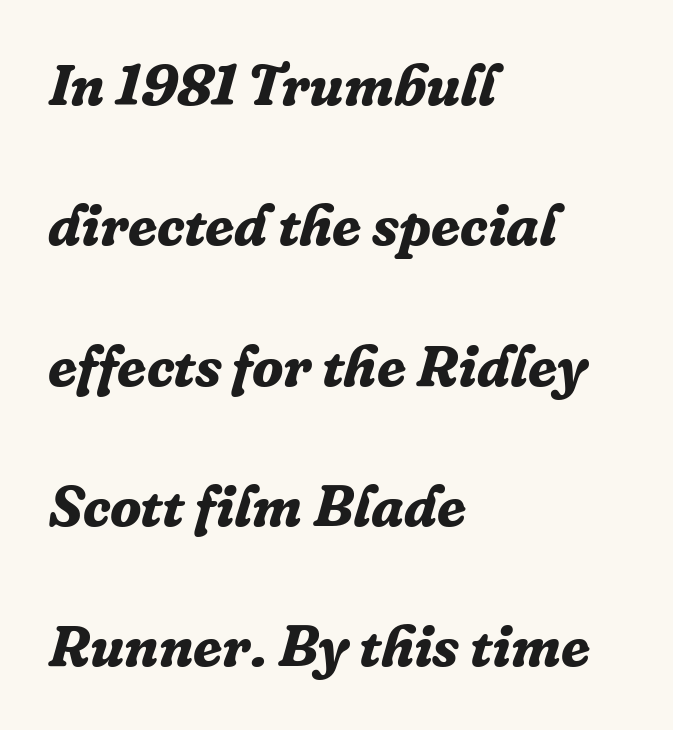
{"serif": "yes", "italic": "yes", "lean": "right", "slant_degrees": 16, "bold": "yes", "weight": "bold", "width": "normal", "stroke_contrast": "low", "x_height": "medium", "monospaced": "no", "underline": "no", "align": "left", "line_spacing": "loose", "line_spacing_ratio": 2.42, "letter_spacing": "normal", "letter_spacing_em": 0.0, "glyph_px": 58}
